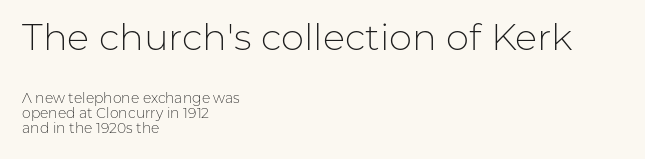
{"serif": "no", "italic": "no", "bold": "no", "weight": "light", "width": "normal", "stroke_contrast": "low", "x_height": "medium", "monospaced": "no", "underline": "no", "align": "left", "line_spacing": "tight", "line_spacing_ratio": 1.09, "letter_spacing": "normal", "letter_spacing_em": 0.0, "larger_block": "first", "size_ratio": 2.64, "glyph_px": 37}
